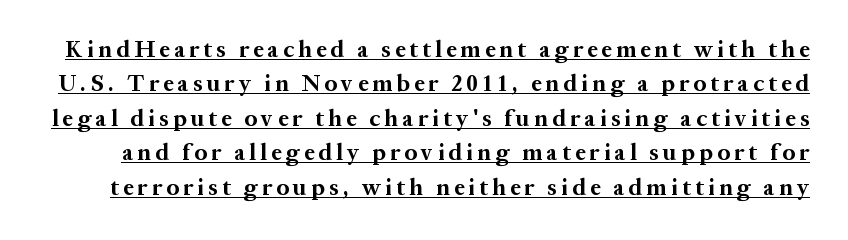
The image shows 23 px bold type, upright; set normal line spacing (1.5x), underlined.
